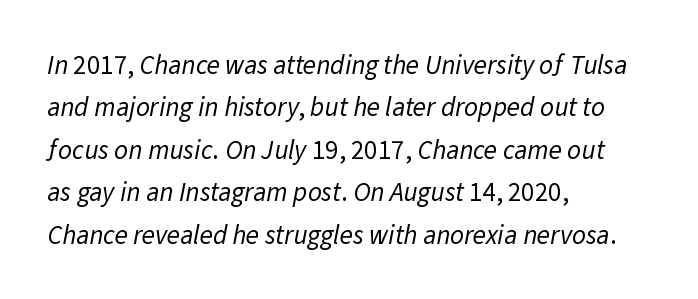
The image shows 27 px text type; set left-aligned, normal line spacing (1.57x), normal letter spacing, not underlined.
